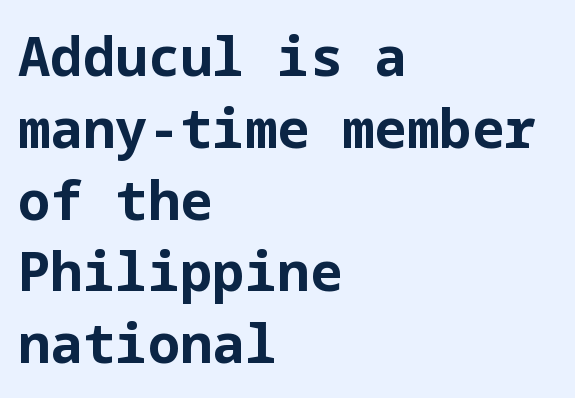
Does the type have serifs? No, each stem ends abruptly. Summary of weight: heavy, a full bold. Alignment: flush left. The lettering holds an erect, upright posture throughout.
